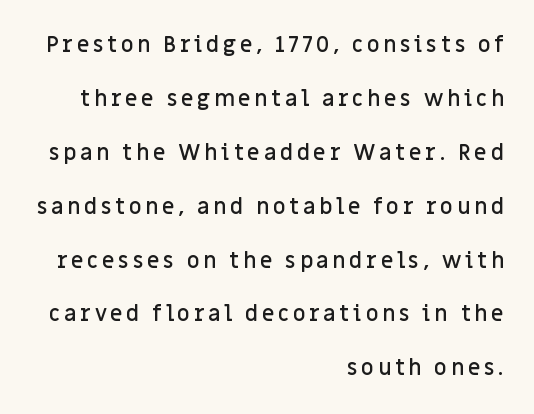
Q: Is the text bold? A: Semi-bold.
Q: Is the text italic (slanted)? A: No, it is upright.
Q: Is the text underlined? A: No.
Q: How is the paragraph aligned? A: Right-aligned.
Q: Is the spacing between lines tight, normal or loose? A: Loose.
